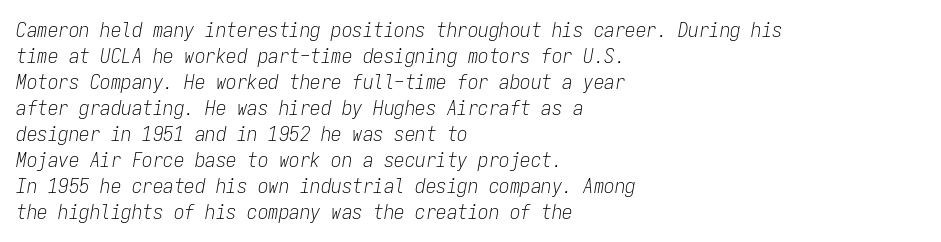
Q: Is the text bold? A: No.
Q: Is the text italic (slanted)? A: Yes, it leans right by about 9 degrees.
Q: Is the text underlined? A: No.
Q: How is the paragraph aligned? A: Left-aligned.
Q: Is the spacing between letters normal or unusually wide? A: Normal.
